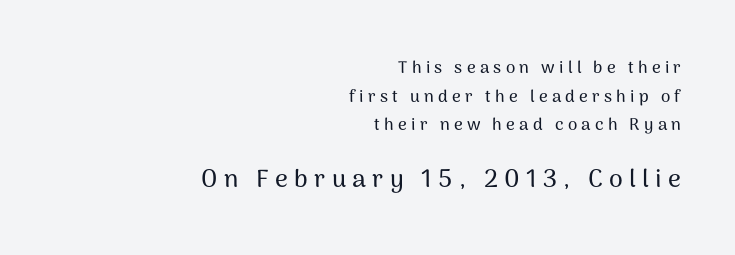
Q: Is the text italic (slanted)? A: No, it is upright.
Q: Is the text underlined? A: No.
Q: How is the paragraph aligned? A: Right-aligned.
Q: Is the spacing between letters normal or unusually wide? A: Unusually wide.
Q: Is the spacing between lines tight, normal or loose? A: Normal.
Q: Which block of text is set in a larger size, the first (top) or the second (bottom)? A: The second (bottom) one.
